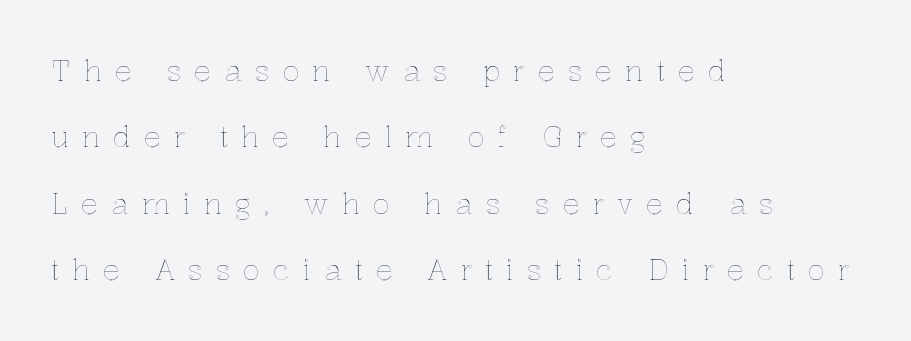
In terms of letterspacing, this is a distinctly airy, spread setting. A great deal of white space separates one row of letters from the next. The setting favours the left margin, as ordinary paragraphs usually do. The passage shown is typed in a proportional face where columns would drift.
